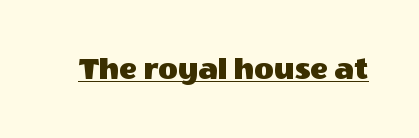
{"serif": "no", "italic": "no", "width": "normal", "x_height": "large", "monospaced": "no", "underline": "yes", "letter_spacing": "normal", "letter_spacing_em": 0.0, "glyph_px": 33}
